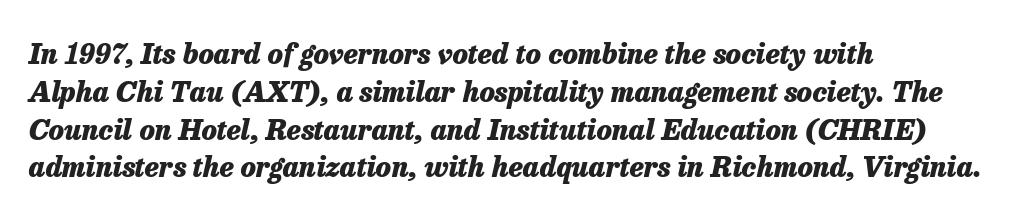
{"italic": "yes", "lean": "right", "slant_degrees": 13, "bold": "yes", "weight": "heavy", "width": "normal", "stroke_contrast": "low", "x_height": "medium", "monospaced": "no", "underline": "no", "align": "left", "line_spacing": "normal", "line_spacing_ratio": 1.35, "letter_spacing": "normal", "letter_spacing_em": 0.0, "glyph_px": 28}
